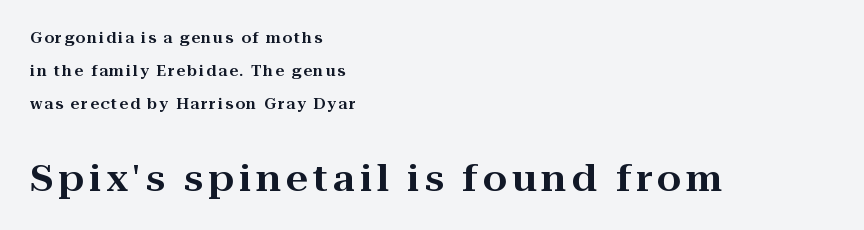
{"serif": "yes", "italic": "no", "width": "wide", "stroke_contrast": "high", "x_height": "medium", "monospaced": "no", "underline": "no", "align": "left", "line_spacing": "loose", "line_spacing_ratio": 2.37, "larger_block": "second", "size_ratio": 2.5, "glyph_px": 35}
